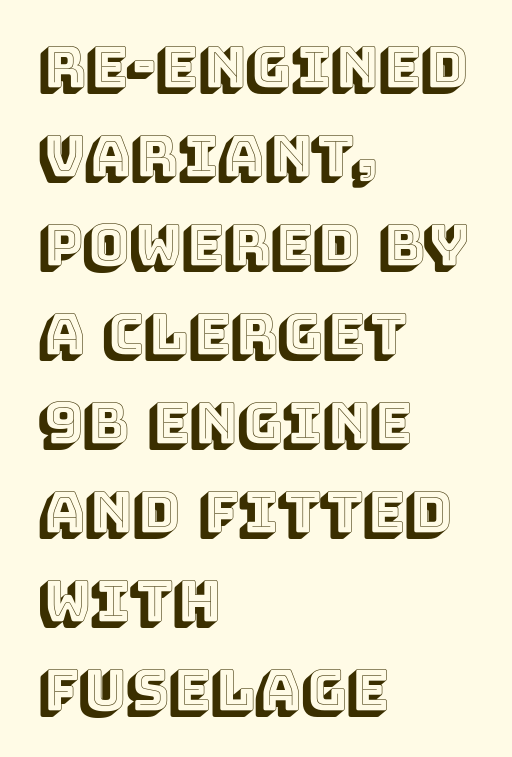
The baseline area is clear. In CSS terms this would be text-align: left. Leading: standard. Nobody touched the tracking dial on this one.
